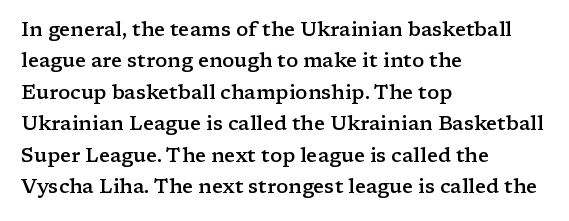
The characters look somewhat weighty, a semibold short of true bold. The passage shown is not underscored anywhere. Tall strokes in this sample are plumb rather than angled. Observe the ordinary spacing: letters are neighbours, not strangers.
